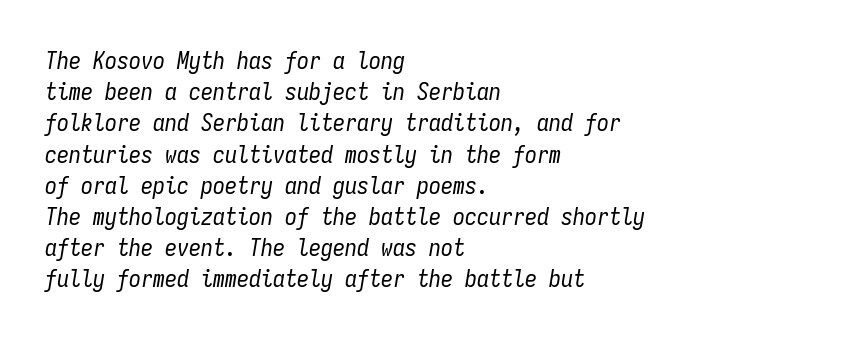
The lines sit at an ordinary, default distance from one another. A clean baseline with only descenders dipping below it. The paragraph has a hard left edge and a soft right edge. The letterforms sit shoulder to shoulder at normal distance. This reads as an unemphasized weight, regular at the heaviest. Italic: yes, the glyphs are oblique.
